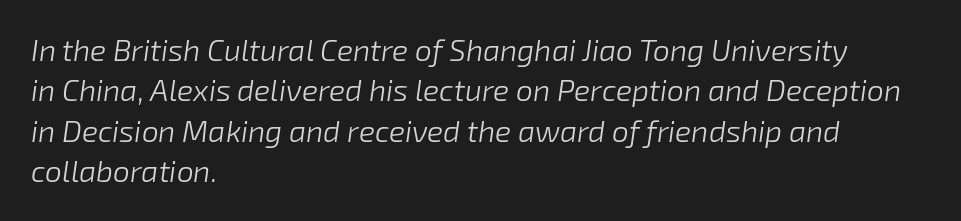
Students, note that the glyphs here touch the page at normal intervals. Yep, that's italic — everything's leaning. The passage shown stacks its lines at a standard gap. Lines of text with bare space underneath. Do the characters align in a grid? No, the font is proportional.
